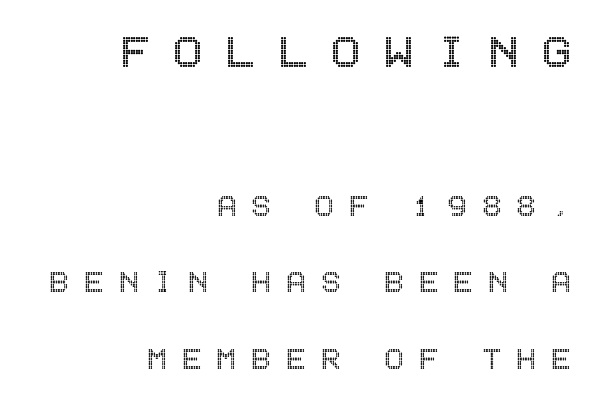
{"italic": "no", "width": "condensed", "x_height": "large", "underline": "no", "align": "right", "line_spacing": "loose", "line_spacing_ratio": 2.07, "letter_spacing": "wide", "letter_spacing_em": 0.4, "larger_block": "first", "size_ratio": 1.51, "glyph_px": 56}
